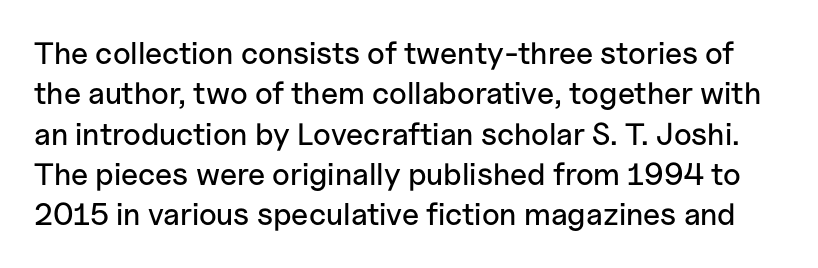
The baseline area is clear. The letters advance in unequal steps, a hallmark of proportional type. The typography opts for an upright posture over an oblique one. The letters carry no serifs — their stems end cleanly without finishing strokes.
